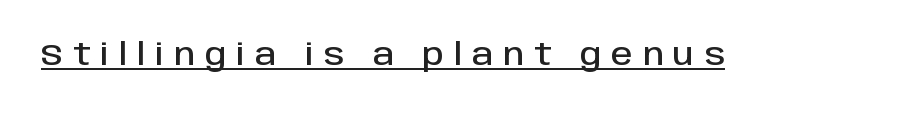
Q: Is the text italic (slanted)? A: No, it is upright.
Q: Is the typeface a serif or a sans-serif typeface? A: Sans-serif.
Q: Is the text underlined? A: Yes.
Q: Is the spacing between letters normal or unusually wide? A: Unusually wide.
Q: Width (condensed, normal, or wide)? A: Normal.
Q: Stroke contrast? A: Low.
Q: x-height? A: Large.
Q: Monospaced? A: No.
